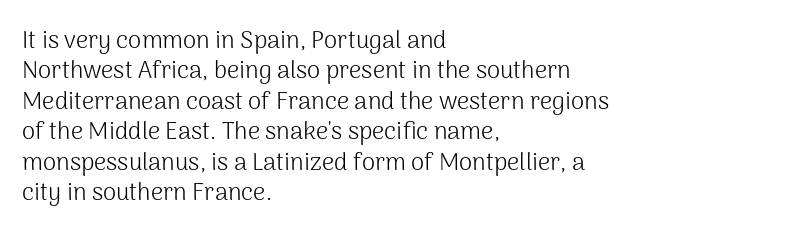
Q: Is the text bold? A: No.
Q: Is the text italic (slanted)? A: No, it is upright.
Q: Is the text underlined? A: No.
Q: How is the paragraph aligned? A: Left-aligned.
Q: Is the spacing between letters normal or unusually wide? A: Normal.
Q: Is the spacing between lines tight, normal or loose? A: Normal.
